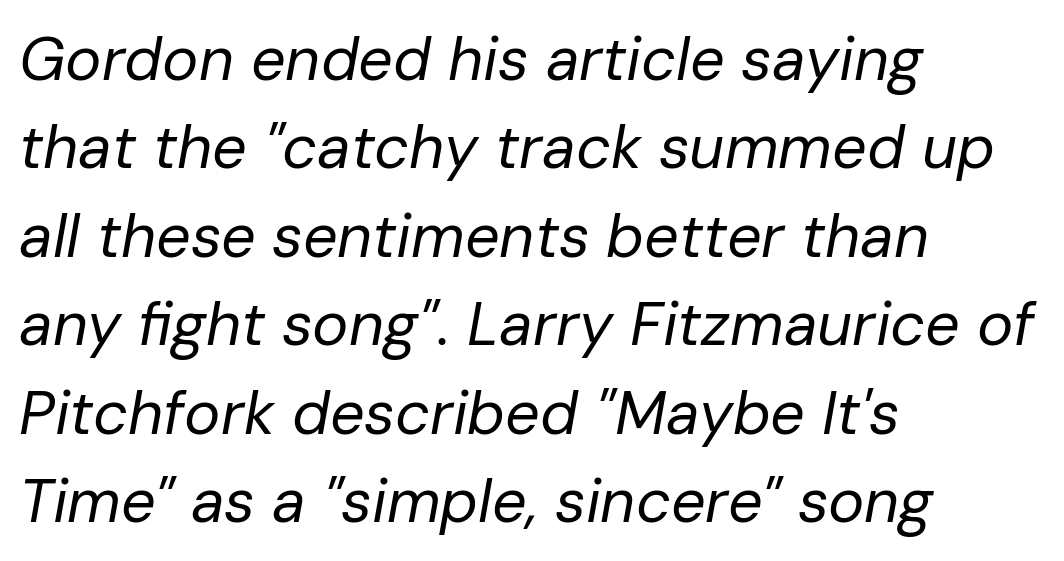
The image shows 61 px regular-weight type, italic (leaning right); set left-aligned, normal line spacing (1.45x), normal letter spacing, not underlined; low stroke contrast and a medium x-height.
